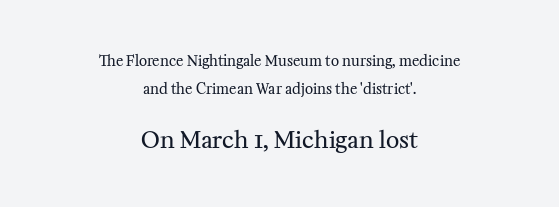
The image shows 23 px text type, upright; set centered, loose line spacing (2.01x), normal letter spacing, not underlined; the second (bottom) block is 1.64x larger.
